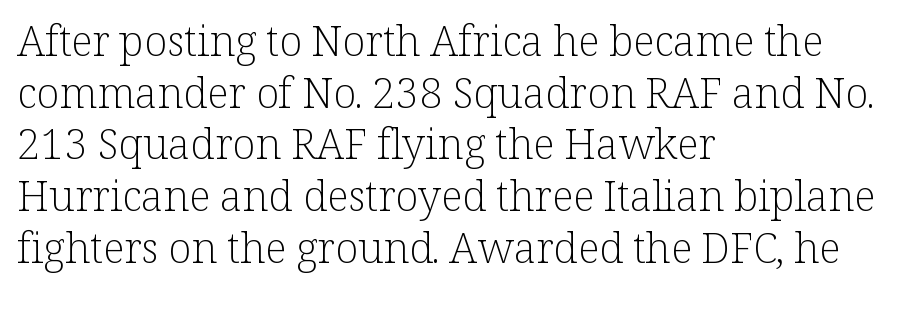
Q: Is the text bold? A: No.
Q: Is the text italic (slanted)? A: No, it is upright.
Q: Is the typeface a serif or a sans-serif typeface? A: Serif.
Q: Is the text underlined? A: No.
Q: How is the paragraph aligned? A: Left-aligned.
Q: Is the spacing between letters normal or unusually wide? A: Normal.
Q: Width (condensed, normal, or wide)? A: Normal.
Q: Stroke contrast? A: Low.
Q: x-height? A: Medium.
Q: Monospaced? A: No.
